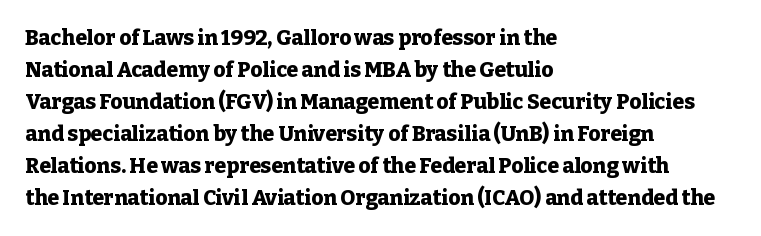
The image shows 21 px bold type, upright; set left-aligned, normal line spacing (1.52x), normal letter spacing, not underlined.
